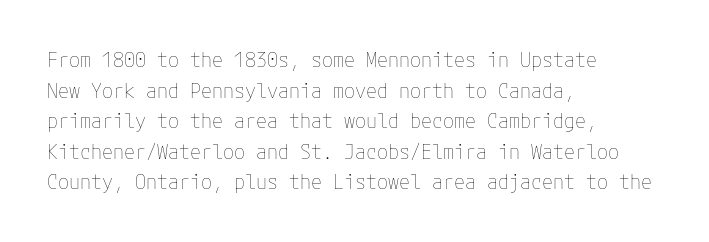
The image shows 20 px text type, upright; set left-aligned, normal line spacing (1.53x), normal letter spacing, not underlined.
